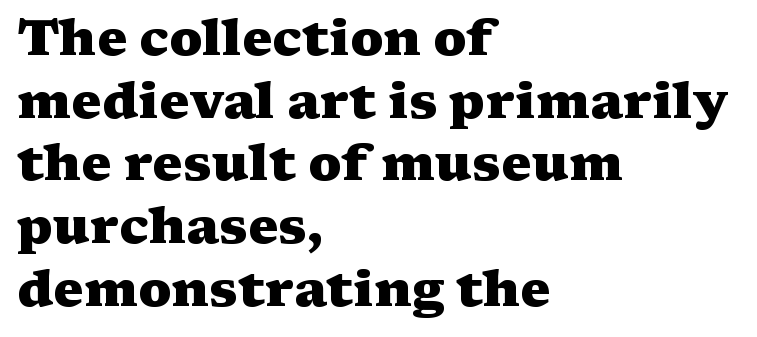
No word sits above an underline. A typesetter would call this zero additional tracking. The rag falls on the right side of this text block. Weight check: bold — yes, fully. This sample uses an upright cut, with every glyph sitting square on the baseline. This rendering employs a face with finishing strokes, i.e., a serif.
